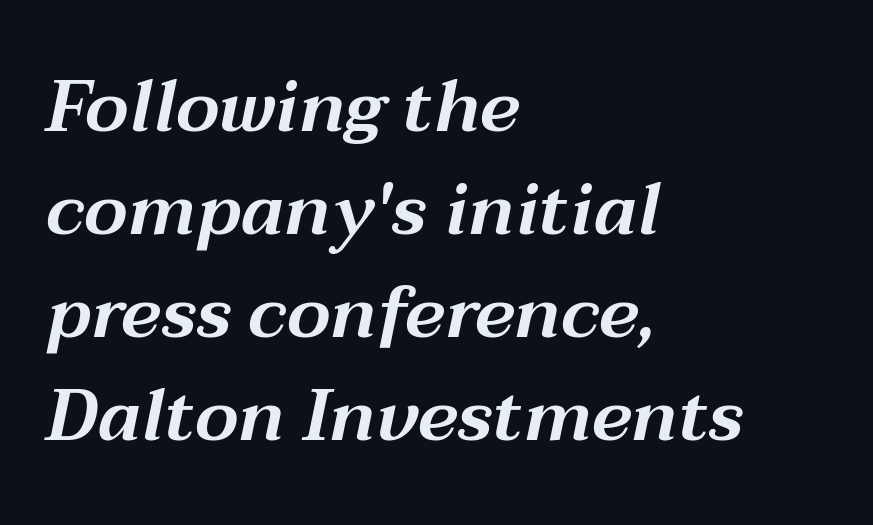
Honestly, the row spacing looks completely unremarkable. Anything drawn beneath the words? Only blank space. The passage shown leans; its letterforms are oblique. The typesetter chose a ragged-right arrangement here. Spacing verdict: proportional, widths tailored to each character. The face used here is rendered with its standard letterfit.
